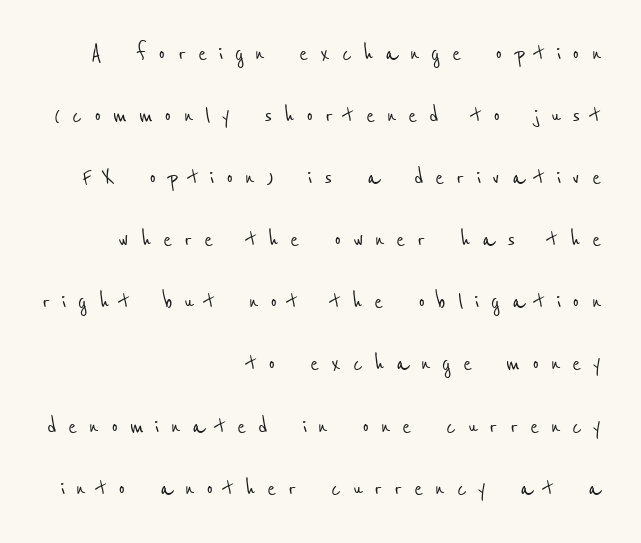
{"underline": "no", "align": "right", "line_spacing": "loose", "line_spacing_ratio": 2.3, "letter_spacing": "wide", "letter_spacing_em": 0.43, "glyph_px": 27}
